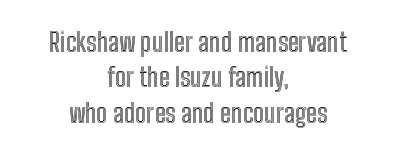
The lines in this sample share a center point and differ in where they start and stop. You could call the tracking neutral — neither tight nor loose. Regular leading. Bare-footed words on every line. Characters remain perfectly vertical along every line.
